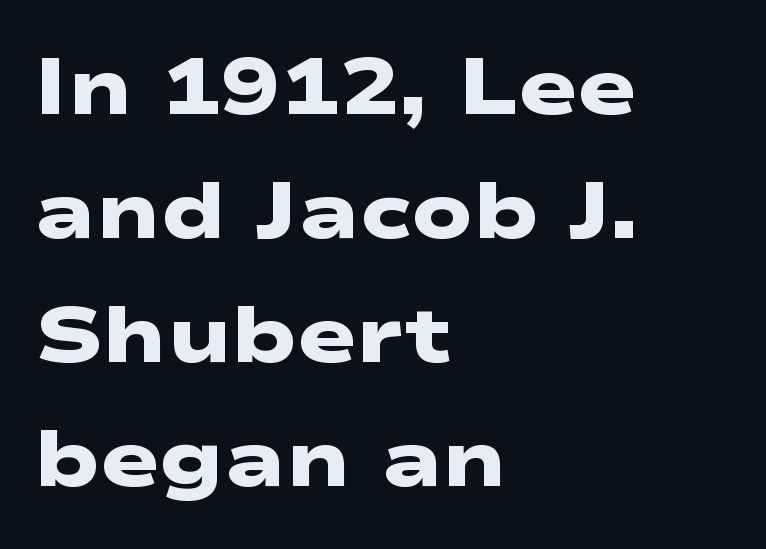
The image shows 79 px heavy, wide sans-serif type; set left-aligned, normal line spacing (1.57x), normal letter spacing, not underlined; low stroke contrast and a medium x-height.
